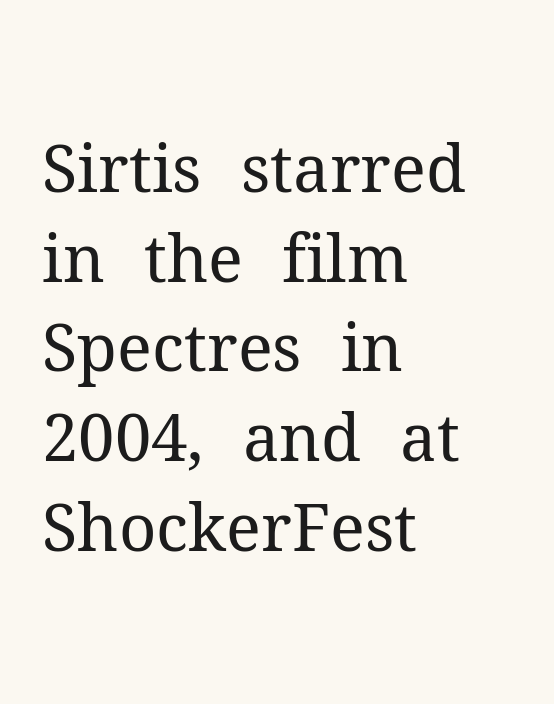
The image shows 65 px regular-weight serif type, upright; set left-aligned, normal line spacing (1.38x), normal letter spacing, not underlined; medium stroke contrast and a medium x-height.
